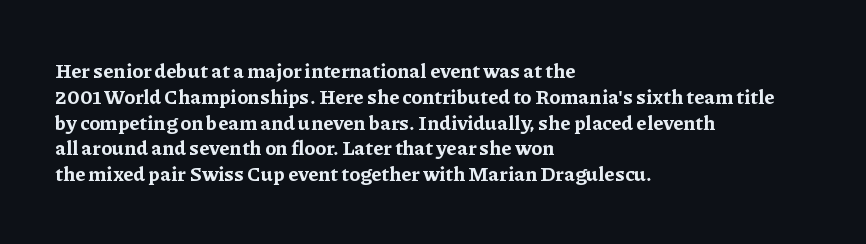
{"italic": "no", "bold": "yes", "underline": "no", "align": "left", "line_spacing": "normal", "line_spacing_ratio": 1.29, "letter_spacing": "normal", "letter_spacing_em": 0.0, "glyph_px": 20}
